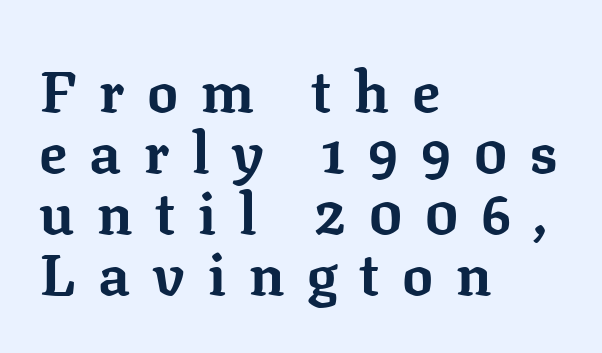
{"serif": "yes", "italic": "no", "bold": "yes", "weight": "bold", "width": "normal", "stroke_contrast": "low", "x_height": "medium", "monospaced": "no", "underline": "no", "align": "left", "line_spacing": "tight", "line_spacing_ratio": 1.05, "letter_spacing": "wide", "letter_spacing_em": 0.39, "glyph_px": 58}
